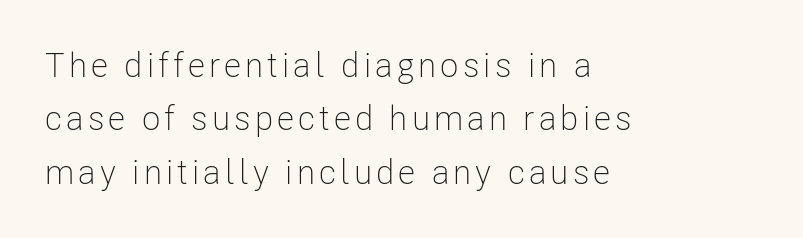
The image shows 34 px light, condensed sans-serif type, upright; set left-aligned, normal line spacing (1.57x), not underlined; low stroke contrast and a medium x-height.
